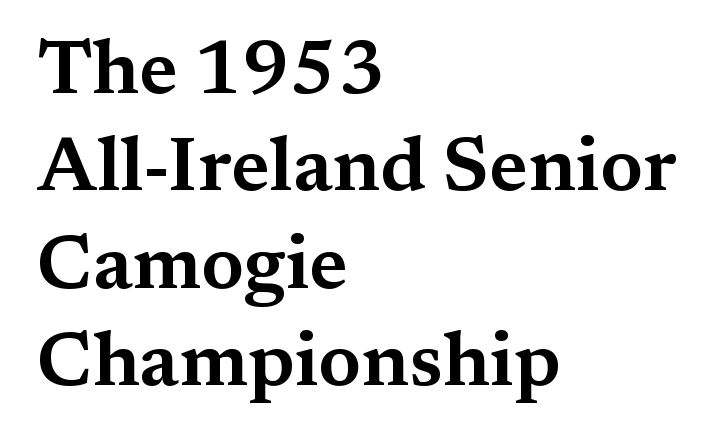
A typesetter would call this zero additional tracking. Line starts are locked; line ends wander. The rendering shows small feet on the letterforms — a serif design. Vertically, the passage feels balanced, rows spaced as you'd expect. The passage shown is typed in a proportional face where columns would drift. The space directly below the letters is spotless.
